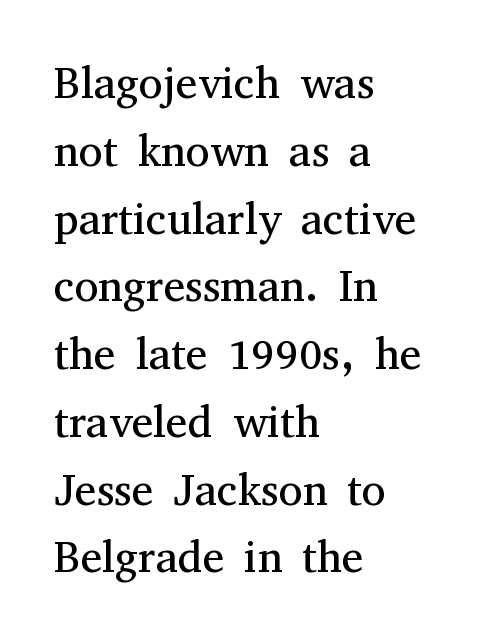
{"serif": "yes", "italic": "no", "bold": "no", "weight": "regular", "width": "normal", "stroke_contrast": "medium", "x_height": "medium", "monospaced": "no", "underline": "no", "align": "left", "line_spacing": "normal", "line_spacing_ratio": 1.54, "letter_spacing": "normal", "letter_spacing_em": 0.0, "glyph_px": 44}
